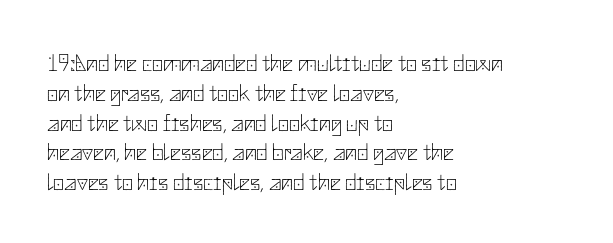
Q: Is the text bold? A: No.
Q: Is the text italic (slanted)? A: No, it is upright.
Q: Is the text underlined? A: No.
Q: How is the paragraph aligned? A: Left-aligned.
Q: Is the spacing between letters normal or unusually wide? A: Normal.
